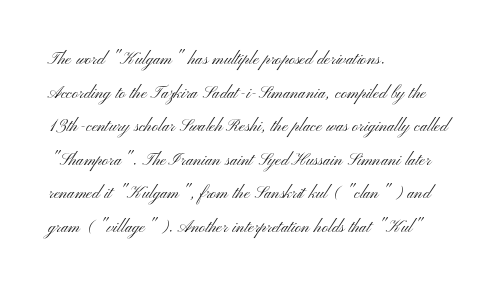
The image shows 21 px text type; set left-aligned, normal line spacing (1.6x), normal letter spacing, not underlined.
